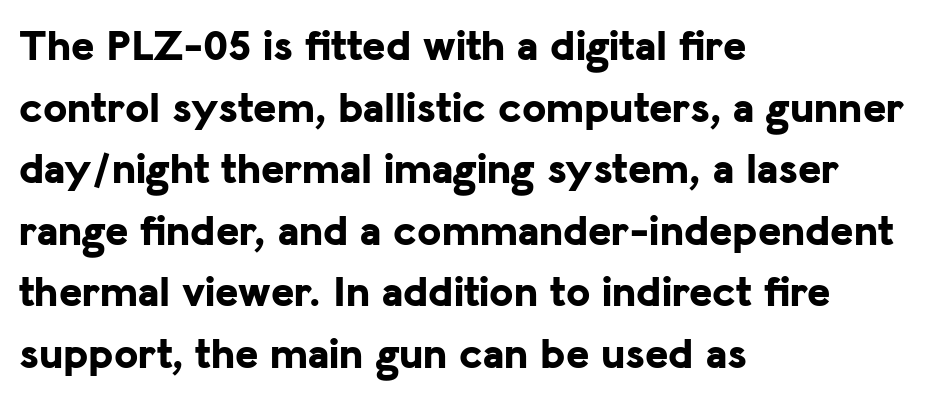
Unlike italic type, these characters show no tilt at all. The space directly below the letters is spotless. Varying glyph widths throughout — classic text-font behaviour. Plenty of ink on the page — the face is bold. The ragged edge is on the right, which tells us the setting is flush left.
